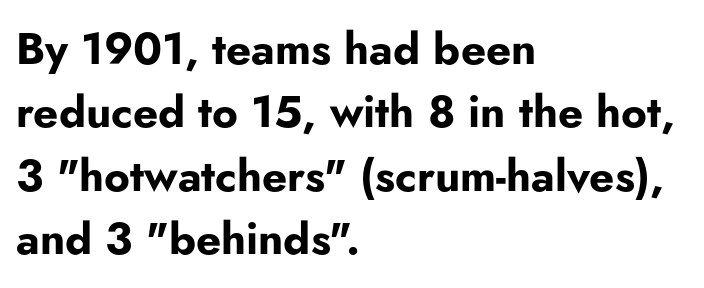
{"serif": "no", "italic": "no", "bold": "yes", "weight": "bold", "width": "normal", "stroke_contrast": "low", "x_height": "small", "monospaced": "no", "underline": "no", "align": "left", "line_spacing": "normal", "line_spacing_ratio": 1.44, "letter_spacing": "normal", "letter_spacing_em": 0.0, "glyph_px": 44}
